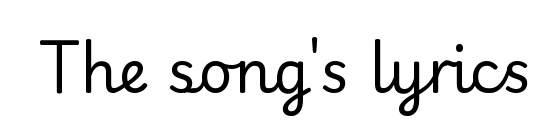
The image shows 59 px regular-weight serif type, upright; set normal letter spacing, not underlined; low stroke contrast and a small x-height.
